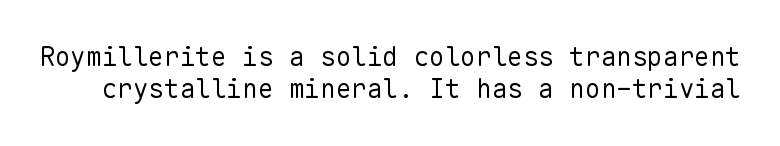
{"italic": "no", "bold": "no", "underline": "no", "line_spacing_ratio": 1.24, "letter_spacing": "normal", "letter_spacing_em": 0.0, "glyph_px": 26}
